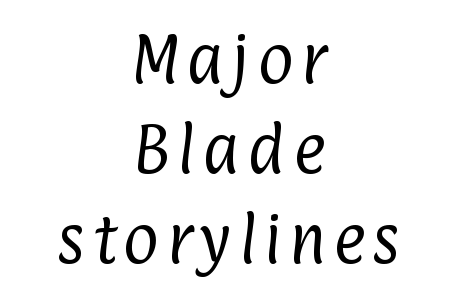
These lines stack symmetrically, like a column narrowing and widening about its center. Font category for this specimen: sans-serif. Stroke thickness stays within the range of a standard reading face or lighter. The passage shown is typed in a proportional face where columns would drift. The rendering uses a moderate line-height, typical for paragraphs. Anything drawn beneath the words? Only blank space.
